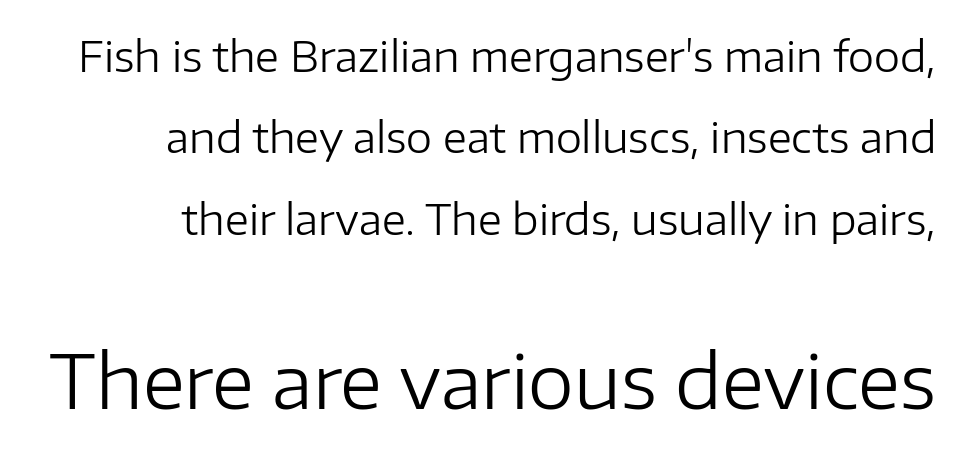
Ordinary non-slanted type is in use. Each letter keeps its own natural width here, so spacing adapts to shape. There is no visible air inserted between adjacent glyphs. A student would notice the bottom passage is typeset larger than what precedes it.
